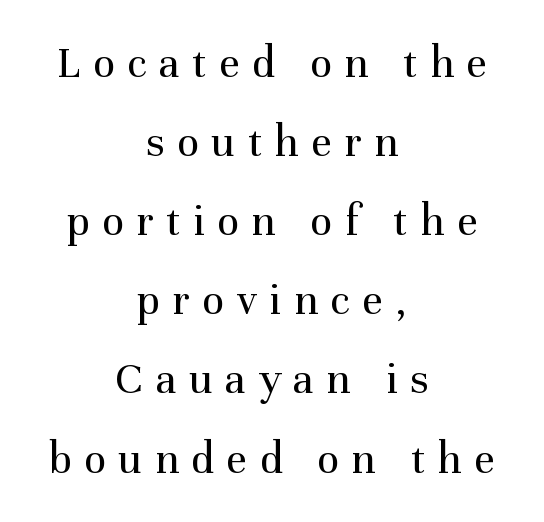
Weight: in the light-to-regular range. Does extra space separate the letters? Yes, quite a lot of it. Quick note: underline off. Posture: straight, roman, zero tilt.
